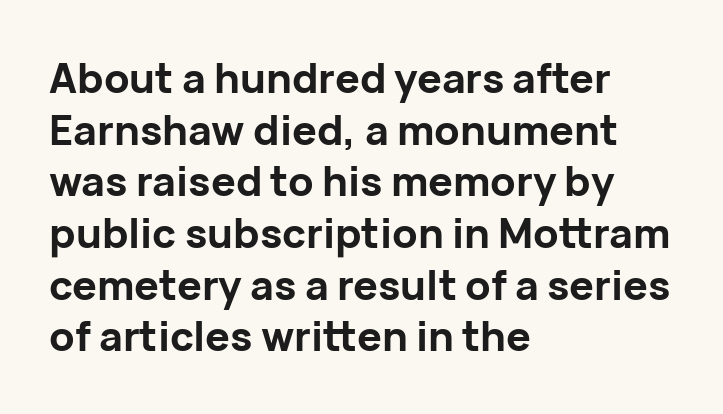
Q: Is the text bold? A: Yes.
Q: Is the text italic (slanted)? A: No, it is upright.
Q: Is the typeface a serif or a sans-serif typeface? A: Sans-serif.
Q: Is the text underlined? A: No.
Q: How is the paragraph aligned? A: Left-aligned.
Q: Is the spacing between letters normal or unusually wide? A: Normal.
Q: Is the spacing between lines tight, normal or loose? A: Normal.
Q: Width (condensed, normal, or wide)? A: Normal.
Q: Stroke contrast? A: Low.
Q: x-height? A: Medium.
Q: Monospaced? A: No.
